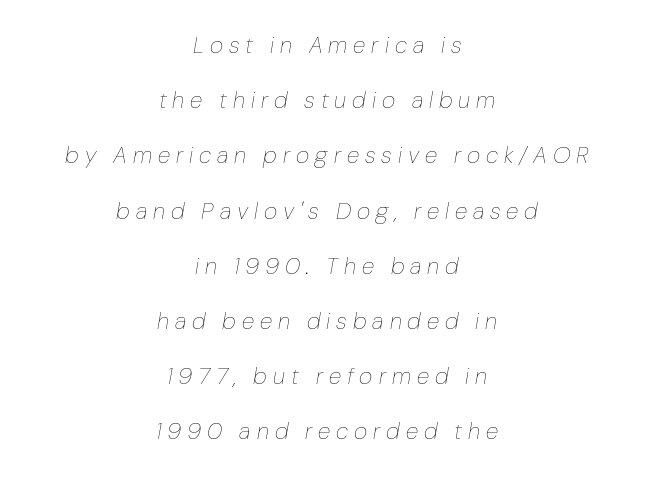
Q: Is the text bold? A: No.
Q: Is the text italic (slanted)? A: Yes, it leans right by about 10 degrees.
Q: Is the text underlined? A: No.
Q: How is the paragraph aligned? A: Centered.
Q: Is the spacing between letters normal or unusually wide? A: Unusually wide.
Q: Is the spacing between lines tight, normal or loose? A: Loose.
